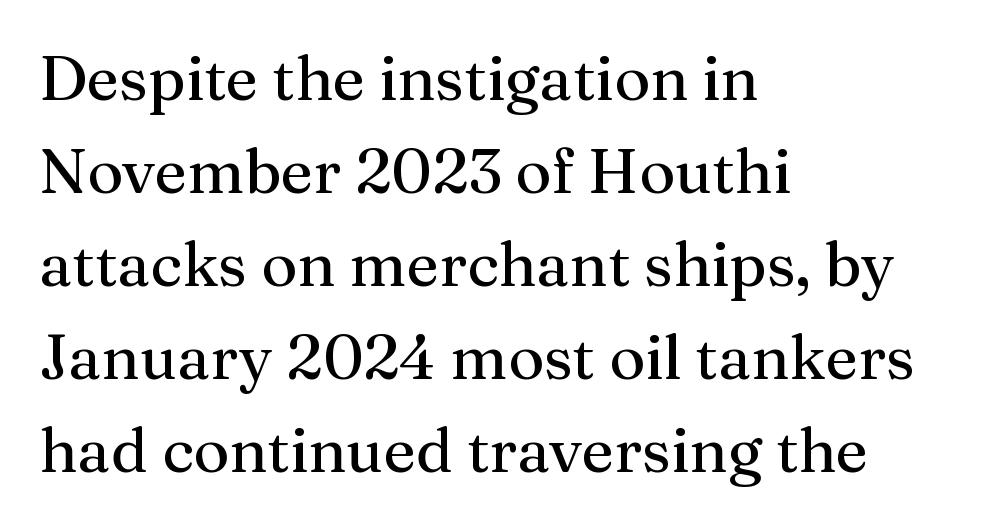
The image shows 62 px serif type, upright; set left-aligned, normal line spacing (1.5x), normal letter spacing, not underlined; medium stroke contrast and a medium x-height.
